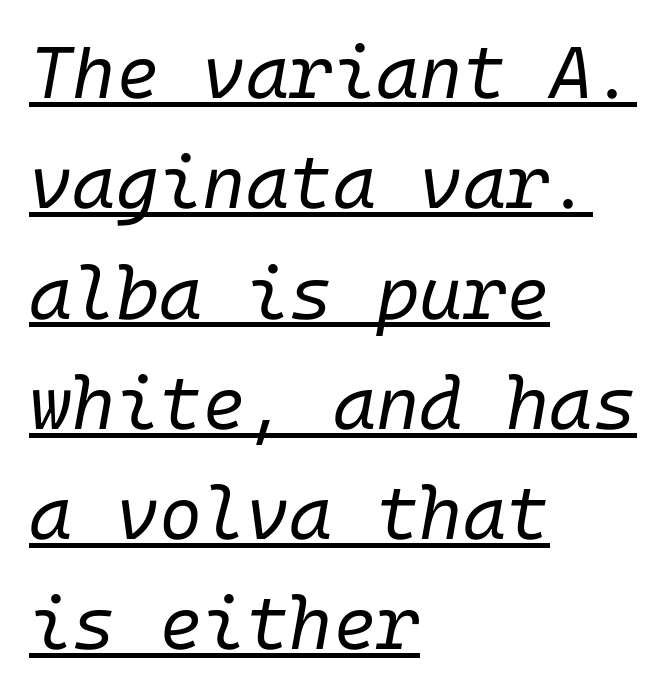
Q: Is the text bold? A: No.
Q: Is the text italic (slanted)? A: Yes, it leans right by about 10 degrees.
Q: Is the text underlined? A: Yes.
Q: How is the paragraph aligned? A: Left-aligned.
Q: Is the spacing between letters normal or unusually wide? A: Normal.
Q: Is the spacing between lines tight, normal or loose? A: Normal.
Q: Width (condensed, normal, or wide)? A: Normal.
Q: Stroke contrast? A: Low.
Q: x-height? A: Medium.
